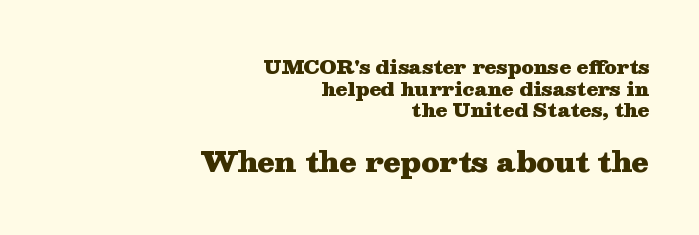
Stroke thickness is high; the sample reads as a true bold. No word sits above an underline. The letters in the lower block stand taller than those in the block above. Character widths vary here, with narrow letters taking less room than wide ones.
